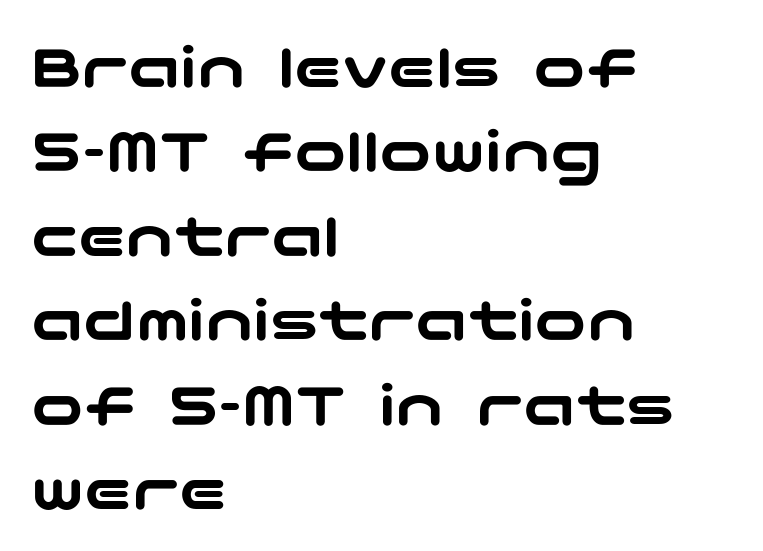
The image shows 65 px wide sans-serif type, upright; set left-aligned, normal line spacing (1.3x), normal letter spacing, not underlined; low stroke contrast and a medium x-height.
